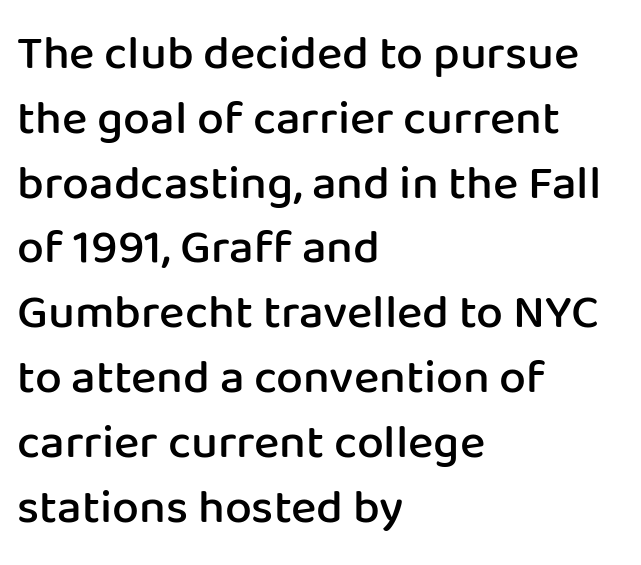
The image shows 48 px semibold sans-serif type, upright; set left-aligned, normal line spacing (1.35x), normal letter spacing, not underlined; low stroke contrast and a medium x-height.
